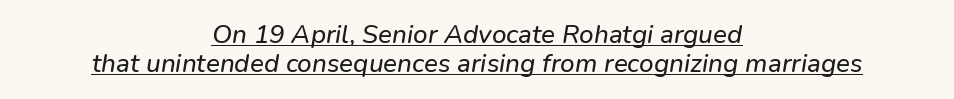
Notice how the passage keeps no hard edge, just a central spine. The letterforms sit shoulder to shoulder at normal distance. Notice how descenders almost collide with the ascenders below — that's tight leading. A rule runs beneath these lines of type.
